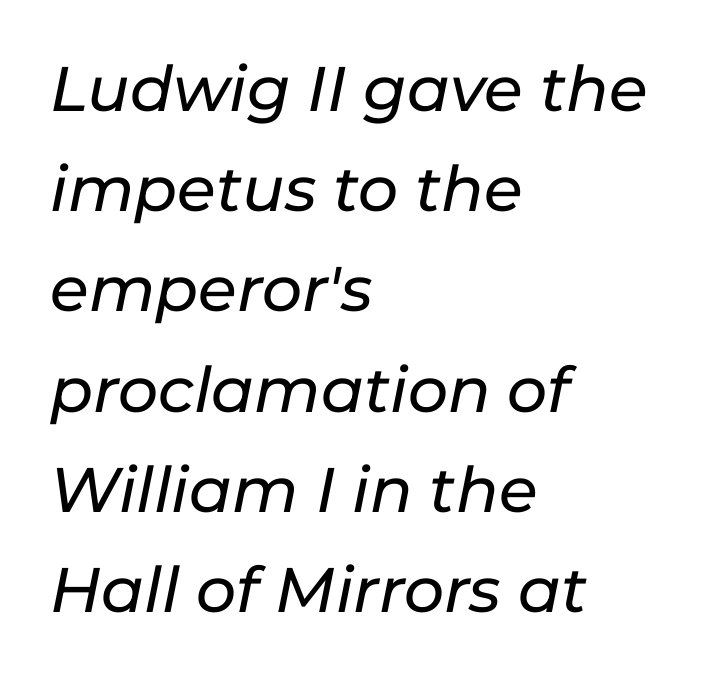
The baseline area is clear. Every character sits at an angle, as italics do. In terms of letterspacing, this is plain default setting. Baseline-to-baseline distance is the conventional proportion of letter height. Every row of glyphs begins at an identical x-position on the left.
